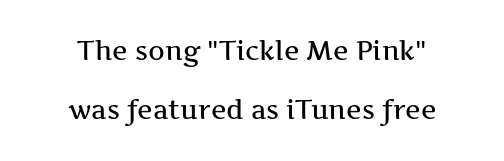
The letters sit at their default tracking, neither squeezed nor spread. Summary of vertical rhythm: relaxed, with wide interline spacing. Letters rest on an invisible, unmarked baseline. The lines in this sample share a center point and differ in where they start and stop. Style check: upright.
